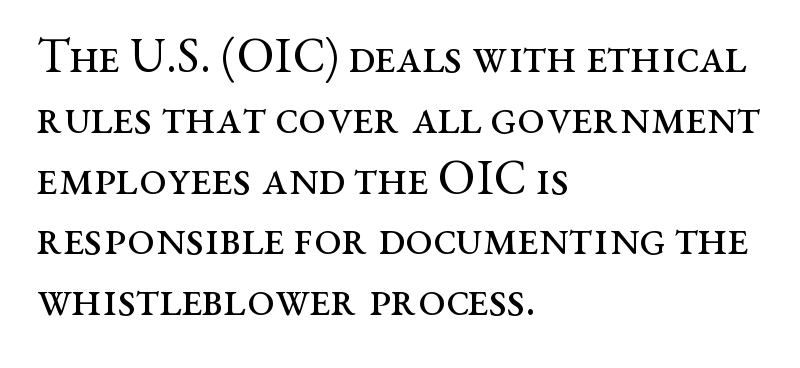
Q: Is the text bold? A: No.
Q: Is the text italic (slanted)? A: No, it is upright.
Q: Is the typeface a serif or a sans-serif typeface? A: Serif.
Q: Is the text underlined? A: No.
Q: How is the paragraph aligned? A: Left-aligned.
Q: Is the spacing between letters normal or unusually wide? A: Normal.
Q: Width (condensed, normal, or wide)? A: Wide.
Q: Stroke contrast? A: Medium.
Q: x-height? A: Medium.
Q: Monospaced? A: No.
